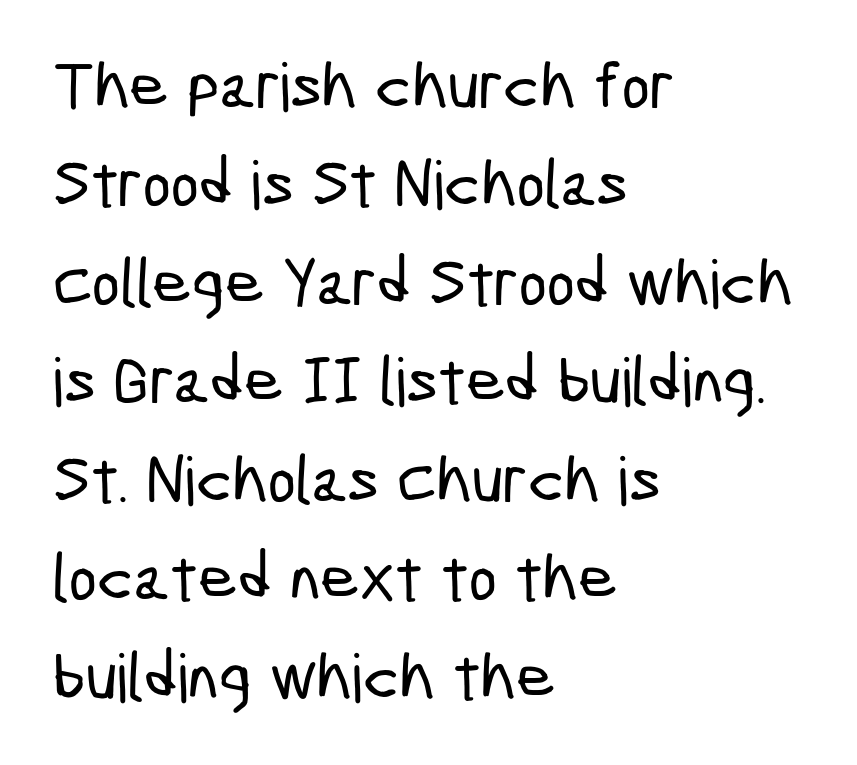
Q: Is the typeface a serif or a sans-serif typeface? A: Sans-serif.
Q: Is the text underlined? A: No.
Q: How is the paragraph aligned? A: Left-aligned.
Q: Is the spacing between letters normal or unusually wide? A: Normal.
Q: Is the spacing between lines tight, normal or loose? A: Normal.
Q: Width (condensed, normal, or wide)? A: Condensed.
Q: Stroke contrast? A: Low.
Q: x-height? A: Medium.
Q: Monospaced? A: No.
